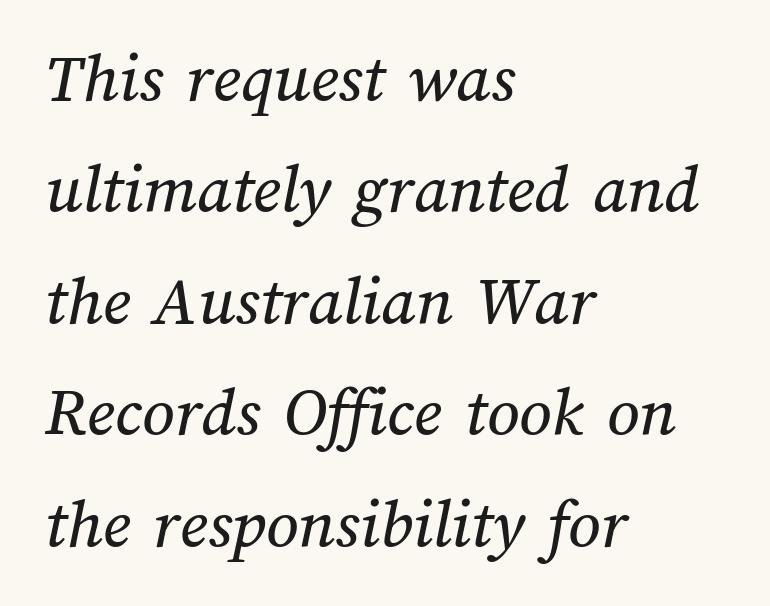
In terms of letterspacing, this is plain default setting. Where is the straight margin? On the left. This sample keeps an unexceptional amount of space between lines. Each letter keeps its own natural width here, so spacing adapts to shape. Beneath every word, the page is bare.
